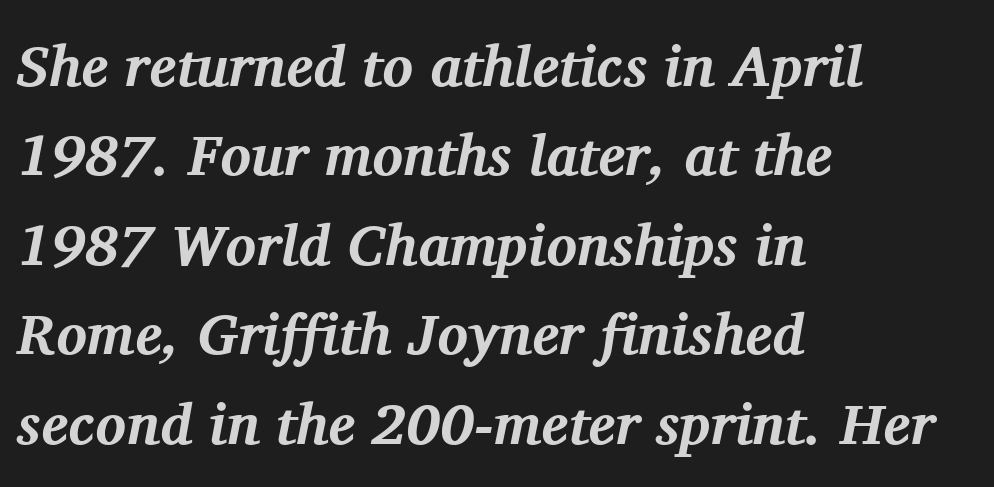
{"serif": "yes", "italic": "yes", "lean": "right", "slant_degrees": 11, "bold": "yes", "weight": "bold", "width": "normal", "stroke_contrast": "medium", "x_height": "medium", "monospaced": "no", "underline": "no", "align": "left", "line_spacing": "normal", "line_spacing_ratio": 1.57, "letter_spacing": "normal", "letter_spacing_em": 0.0, "glyph_px": 57}
